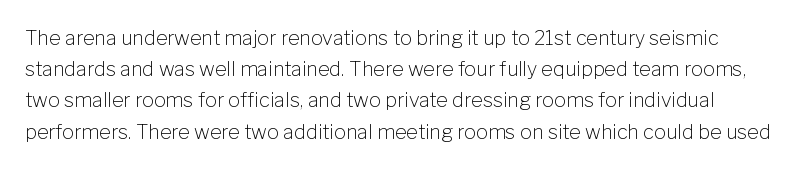
The image shows 20 px text type, upright; set normal line spacing (1.56x), normal letter spacing, not underlined.
